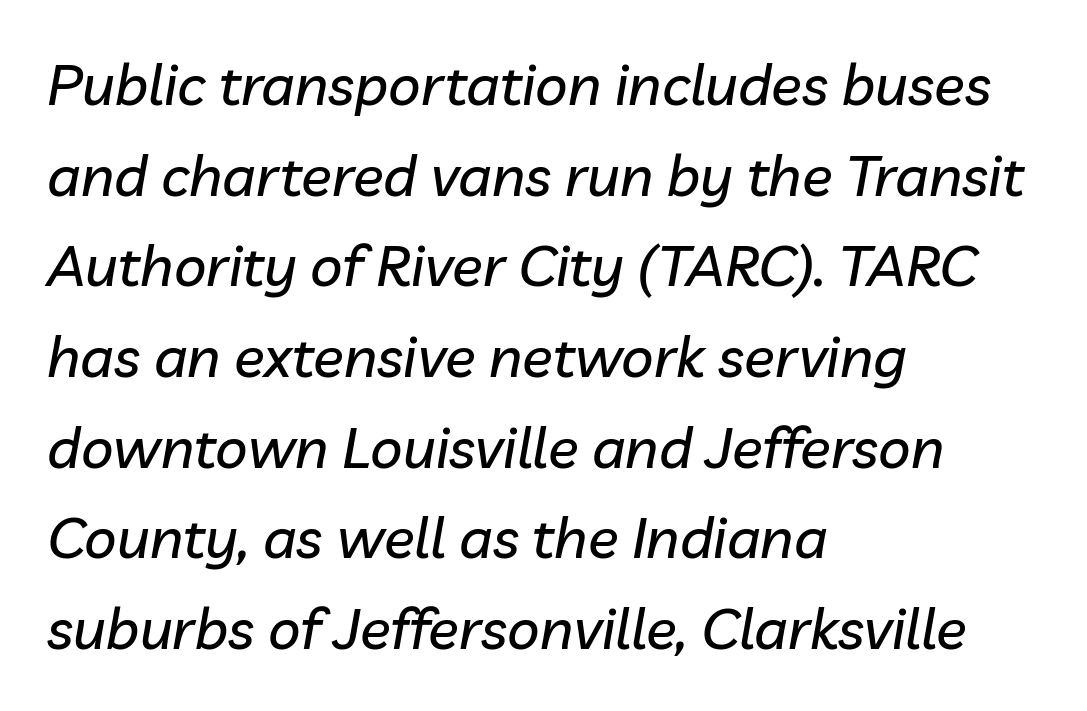
If you drew a line through each stem, it would be angled. This sample has the flowing, uneven cadence of proportional lettering. Does the leading feel generous? No, just average. Characters follow at the spacing the type designer built in. Leftover space on each line is placed entirely after the last word.
